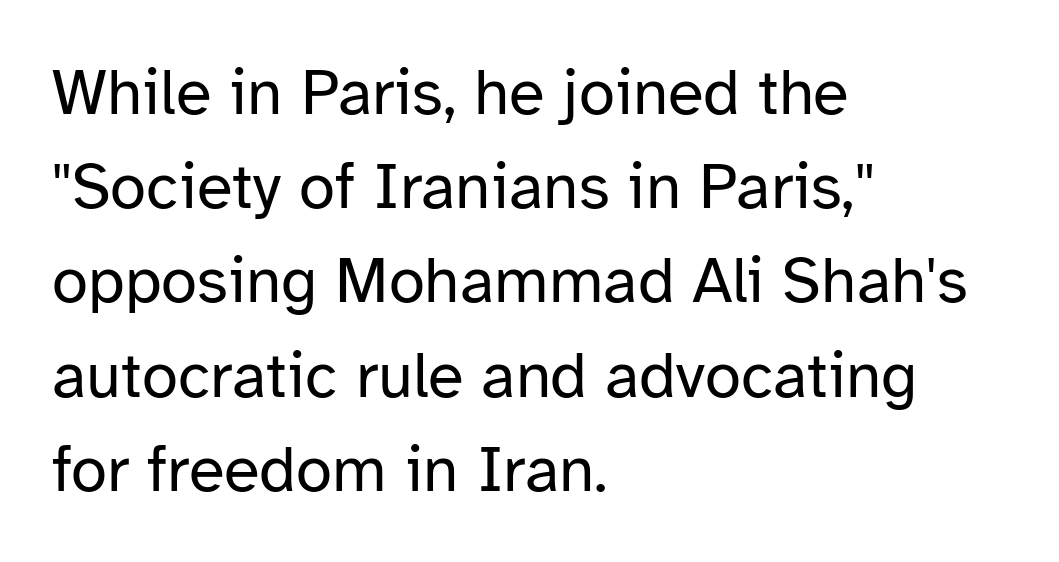
Q: Is the text bold? A: No.
Q: Is the text italic (slanted)? A: No, it is upright.
Q: Is the typeface a serif or a sans-serif typeface? A: Sans-serif.
Q: Is the text underlined? A: No.
Q: How is the paragraph aligned? A: Left-aligned.
Q: Is the spacing between letters normal or unusually wide? A: Normal.
Q: Is the spacing between lines tight, normal or loose? A: Normal.
Q: Width (condensed, normal, or wide)? A: Normal.
Q: Stroke contrast? A: Low.
Q: x-height? A: Medium.
Q: Monospaced? A: No.
